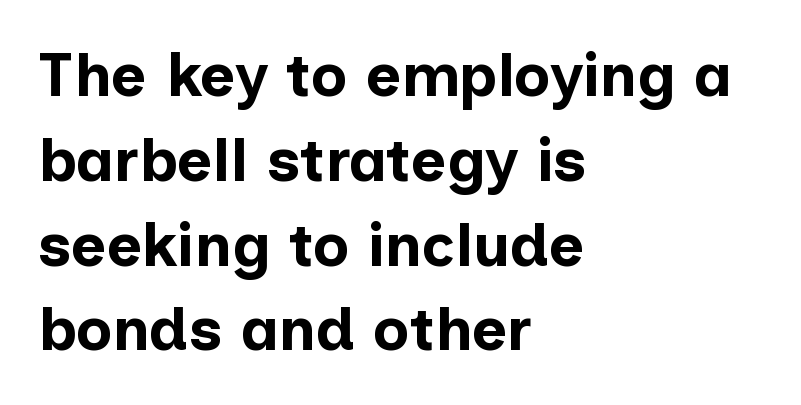
Q: Is the text bold? A: Yes.
Q: Is the text italic (slanted)? A: No, it is upright.
Q: Is the typeface a serif or a sans-serif typeface? A: Sans-serif.
Q: Is the text underlined? A: No.
Q: How is the paragraph aligned? A: Left-aligned.
Q: Is the spacing between letters normal or unusually wide? A: Normal.
Q: Is the spacing between lines tight, normal or loose? A: Normal.
Q: Width (condensed, normal, or wide)? A: Normal.
Q: Stroke contrast? A: Low.
Q: x-height? A: Medium.
Q: Monospaced? A: No.
